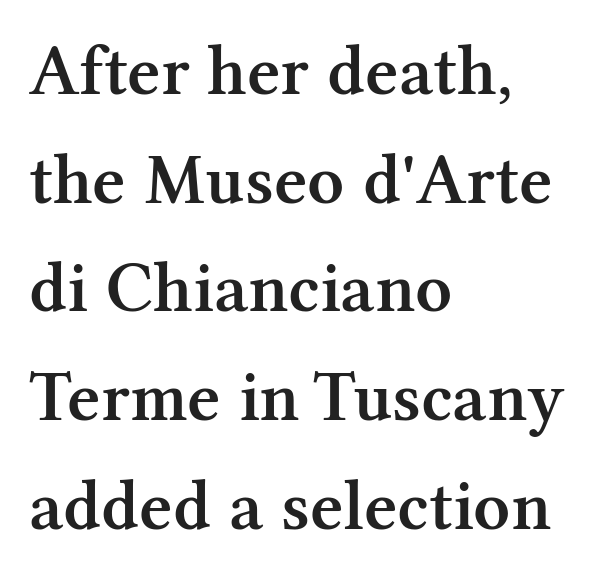
Q: Is the text bold? A: Semi-bold.
Q: Is the text italic (slanted)? A: No, it is upright.
Q: Is the typeface a serif or a sans-serif typeface? A: Serif.
Q: Is the text underlined? A: No.
Q: How is the paragraph aligned? A: Left-aligned.
Q: Is the spacing between letters normal or unusually wide? A: Normal.
Q: Is the spacing between lines tight, normal or loose? A: Normal.
Q: Width (condensed, normal, or wide)? A: Normal.
Q: Stroke contrast? A: Medium.
Q: x-height? A: Medium.
Q: Monospaced? A: No.
